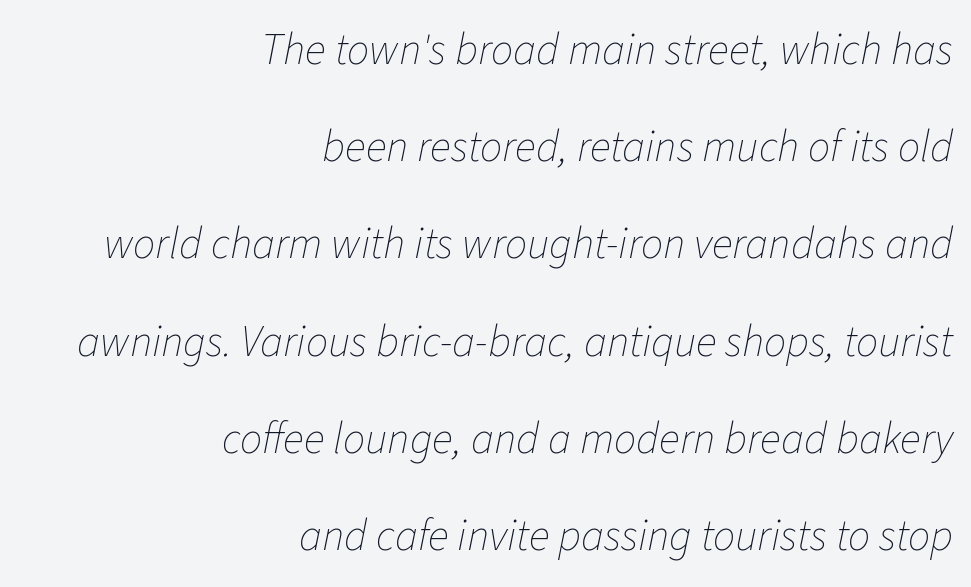
The image shows 44 px thin type, italic (leaning right); set right-aligned, loose line spacing (2.21x), normal letter spacing, not underlined; low stroke contrast and a medium x-height.
